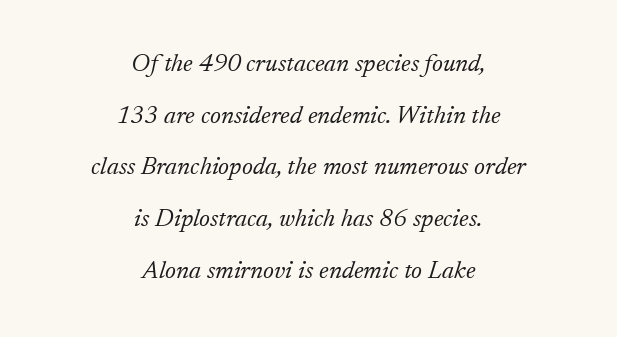
Q: Is the text bold? A: No.
Q: Is the text italic (slanted)? A: Yes, it leans right by about 17 degrees.
Q: Is the text underlined? A: No.
Q: How is the paragraph aligned? A: Centered.
Q: Is the spacing between letters normal or unusually wide? A: Normal.
Q: Is the spacing between lines tight, normal or loose? A: Loose.
